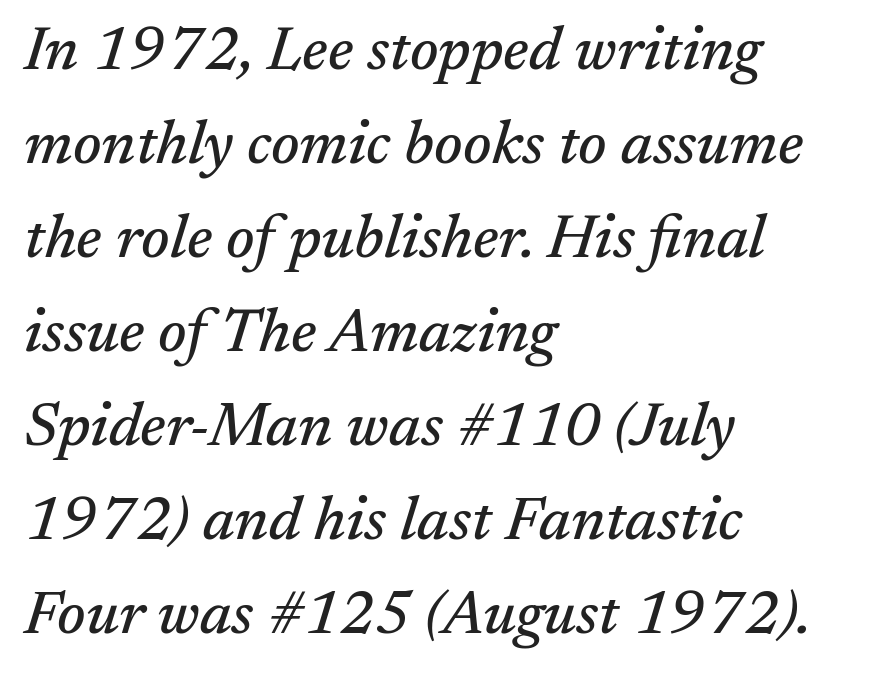
{"serif": "yes", "italic": "yes", "lean": "right", "slant_degrees": 17, "width": "normal", "stroke_contrast": "medium", "x_height": "medium", "monospaced": "no", "underline": "no", "align": "left", "line_spacing": "normal", "line_spacing_ratio": 1.54, "letter_spacing": "normal", "letter_spacing_em": 0.0, "glyph_px": 61}
